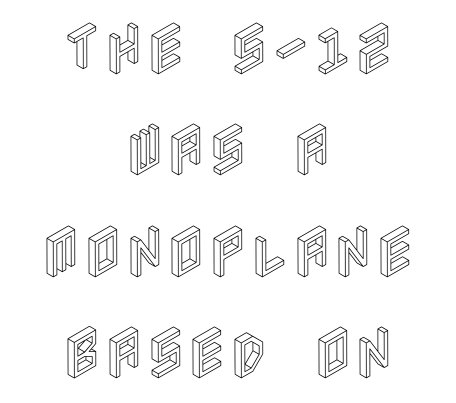
The image shows 57 px condensed type, upright; set centered, line spacing 1.78x, normal letter spacing, not underlined; a large x-height.
